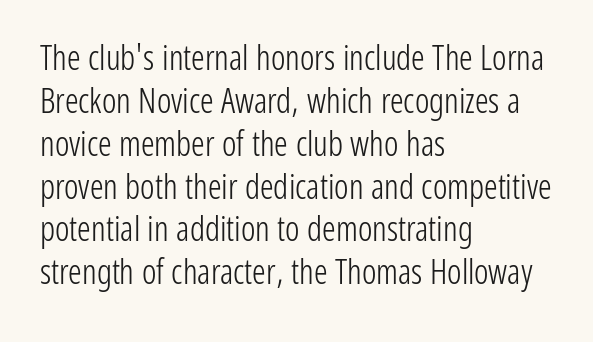
The image shows 34 px light, condensed sans-serif type, upright; set left-aligned, normal line spacing (1.26x), normal letter spacing, not underlined; low stroke contrast and a medium x-height.
